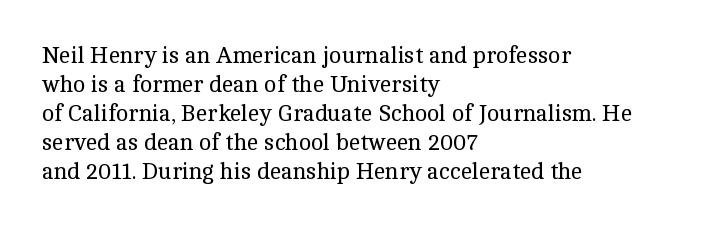
{"italic": "no", "bold": "no", "underline": "no", "align": "left", "line_spacing": "normal", "line_spacing_ratio": 1.26, "letter_spacing": "normal", "letter_spacing_em": 0.0, "glyph_px": 23}
